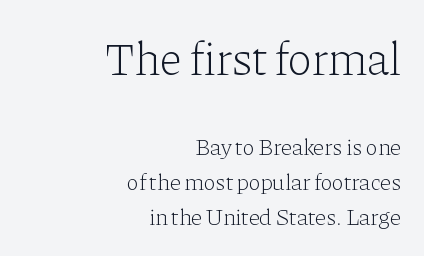
Varying glyph widths throughout — classic text-font behaviour. Reading down the column, the eye jumps a familiar distance to each next line. Letter spacing: default. A quiet, ordinary-to-light weight characterises the typeface. Bare-footed words on every line. Which margin do the lines hug? The right one — the left edge is uneven.
